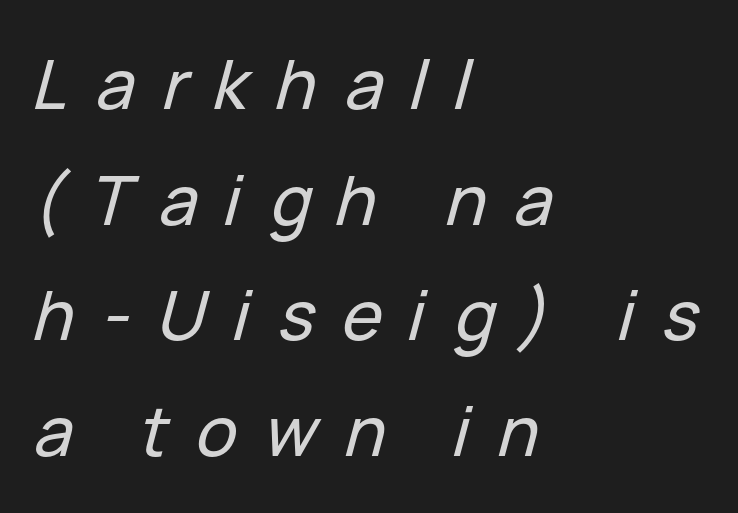
Notice how the passage keeps a crisp vertical edge on the left only. The letters are slanted; this is an italic face. Character widths vary here, with narrow letters taking less room than wide ones. These lines have a slow, spaced-out rhythm from letter to letter.
